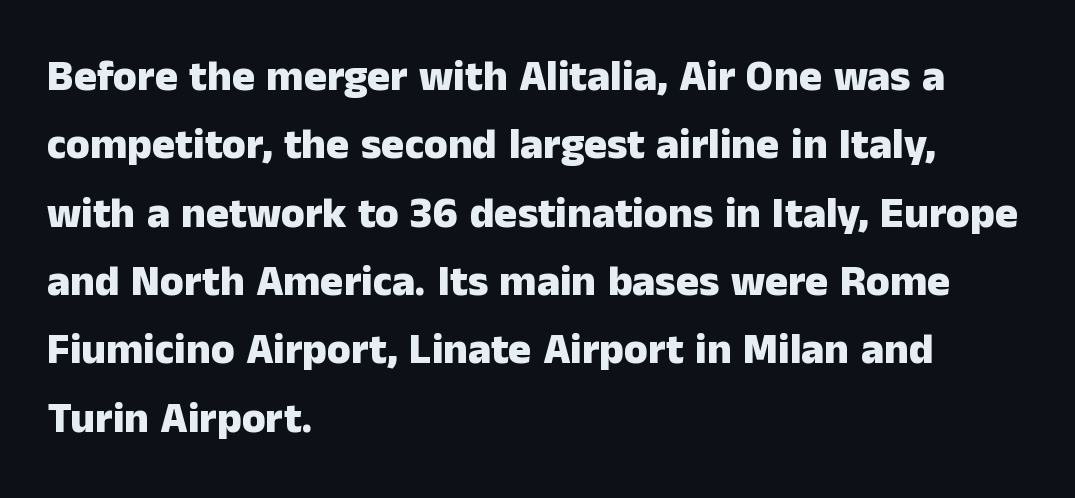
Q: Is the text bold? A: Yes.
Q: Is the text italic (slanted)? A: No, it is upright.
Q: Is the typeface a serif or a sans-serif typeface? A: Sans-serif.
Q: Is the text underlined? A: No.
Q: How is the paragraph aligned? A: Left-aligned.
Q: Is the spacing between letters normal or unusually wide? A: Normal.
Q: Is the spacing between lines tight, normal or loose? A: Normal.
Q: Width (condensed, normal, or wide)? A: Normal.
Q: Stroke contrast? A: Low.
Q: x-height? A: Medium.
Q: Monospaced? A: No.
